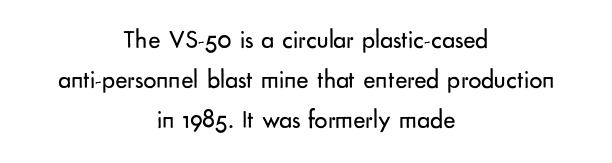
{"italic": "no", "bold": "no", "underline": "no", "align": "center", "line_spacing": "normal", "line_spacing_ratio": 1.53, "letter_spacing": "normal", "letter_spacing_em": 0.0, "glyph_px": 26}
